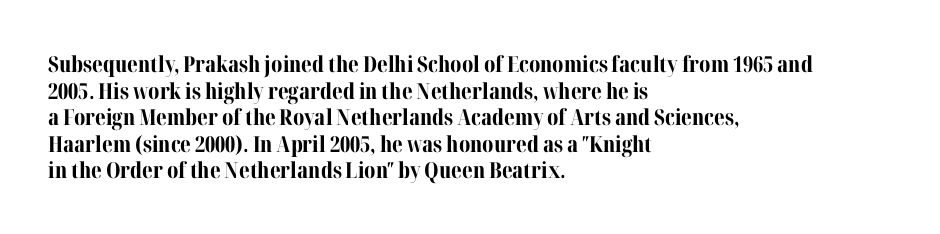
The image shows 22 px bold type, upright; set left-aligned, line spacing 1.21x, normal letter spacing, not underlined.
